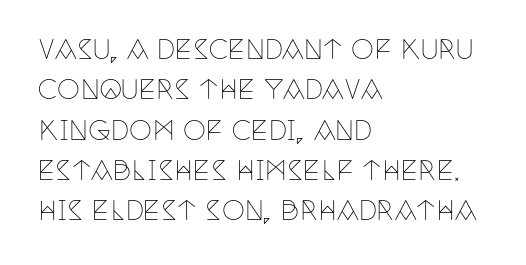
Q: Is the text bold? A: No.
Q: Is the text italic (slanted)? A: No, it is upright.
Q: Is the text underlined? A: No.
Q: How is the paragraph aligned? A: Left-aligned.
Q: Is the spacing between letters normal or unusually wide? A: Normal.
Q: Is the spacing between lines tight, normal or loose? A: Normal.
